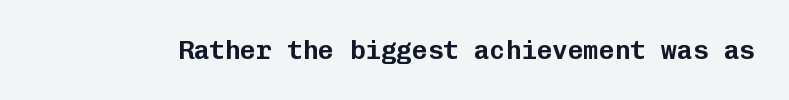
The image shows 26 px text type, upright; set normal letter spacing, not underlined.
